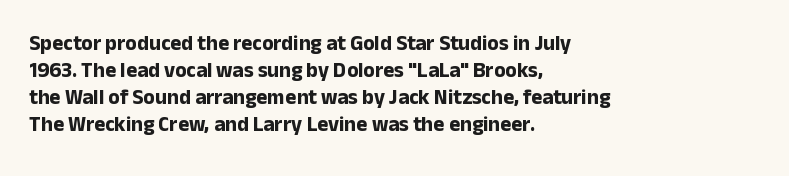
The image shows 21 px bold type, upright; set left-aligned, normal line spacing (1.29x), normal letter spacing, not underlined.
